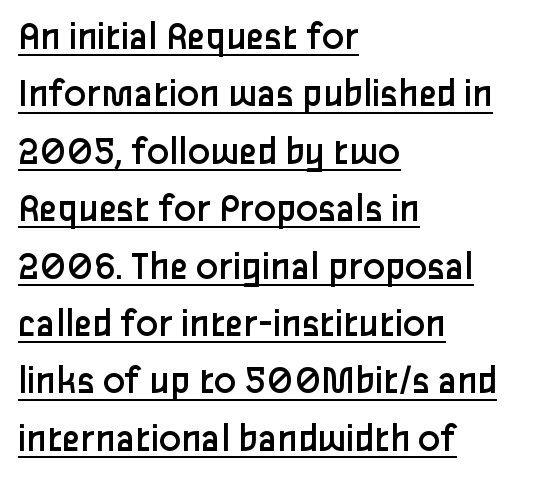
{"serif": "no", "italic": "no", "bold": "no", "weight": "regular", "width": "normal", "stroke_contrast": "low", "x_height": "medium", "monospaced": "no", "underline": "yes", "align": "left", "line_spacing": "normal", "line_spacing_ratio": 1.4, "letter_spacing": "normal", "letter_spacing_em": 0.0, "glyph_px": 41}
